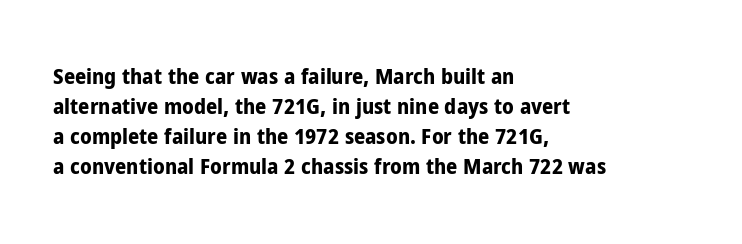
Italic: no, the glyphs are upright roman. Standard letterfit; no display-style spreading of the glyphs. Glance below the letters and you will spot only blank space. Its strokes are broad and dark, the hallmark of bold type.
